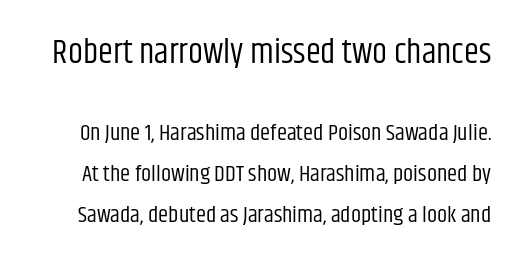
The image shows 34 px regular-weight, condensed sans-serif type, upright; set line spacing 1.78x, normal letter spacing, not underlined; the first (top) block is 1.48x larger; low stroke contrast and a large x-height.
